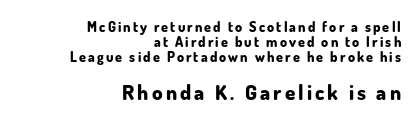
{"italic": "no", "bold": "yes", "underline": "no", "align": "right", "line_spacing": "tight", "line_spacing_ratio": 1.06, "larger_block": "second", "size_ratio": 1.5, "glyph_px": 21}
